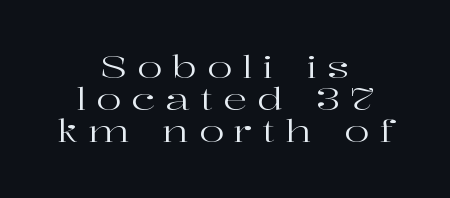
Q: Is the text bold? A: No.
Q: Is the text italic (slanted)? A: No, it is upright.
Q: Is the typeface a serif or a sans-serif typeface? A: Serif.
Q: Is the text underlined? A: No.
Q: How is the paragraph aligned? A: Centered.
Q: Is the spacing between letters normal or unusually wide? A: Unusually wide.
Q: Is the spacing between lines tight, normal or loose? A: Tight.
Q: Width (condensed, normal, or wide)? A: Wide.
Q: Stroke contrast? A: High.
Q: x-height? A: Medium.
Q: Monospaced? A: No.
